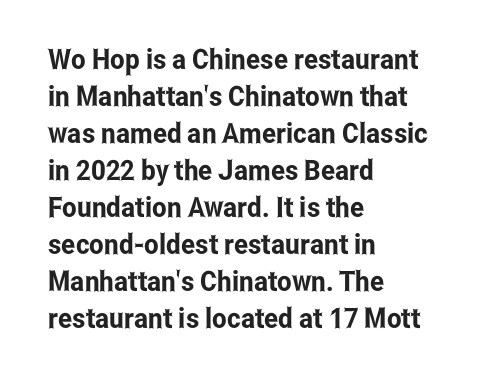
Horizontal alignment here is leftward, the default for most running prose. Every stem runs plumb, perpendicular to the baseline. Vertically, the passage feels balanced, rows spaced as you'd expect. Here the designer chose a conventional face with non-uniform glyph widths. Any mark beneath the type? The region is blank. Characters follow at the spacing the type designer built in.
